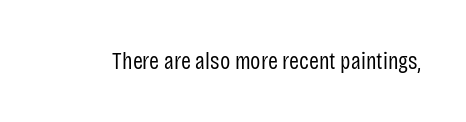
Q: Is the text bold? A: No.
Q: Is the text italic (slanted)? A: No, it is upright.
Q: Is the text underlined? A: No.
Q: Is the spacing between letters normal or unusually wide? A: Normal.
